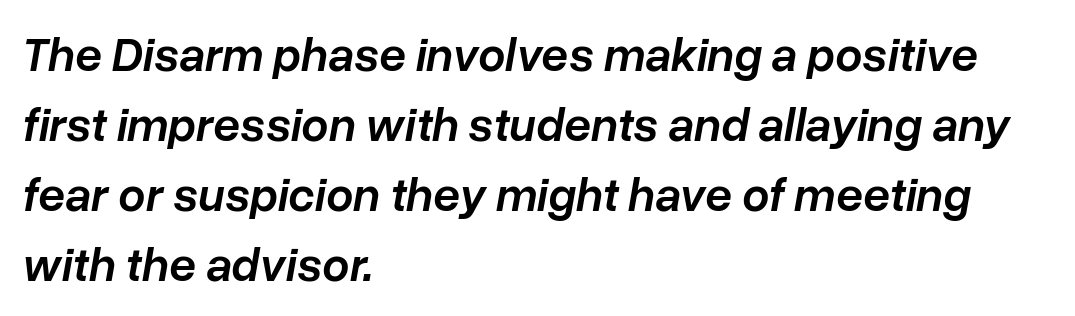
The rag falls on the right side of this text block. Is the type slanted? Yes — the strokes lean at a clear angle. Honestly, there is no underline to notice here at all. Varying glyph widths throughout — classic text-font behaviour. Heft: intermediate — a semibold. In terms of leading, this rendering sits right in the middle.
